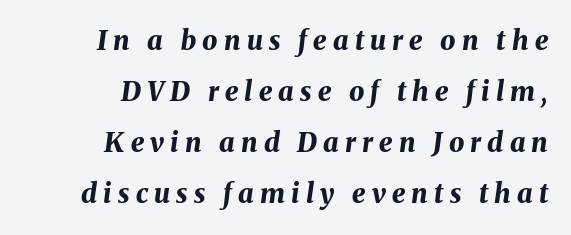
The image shows 27 px bold type, italic (leaning right); set right-aligned, line spacing 1.89x, unusually wide letter spacing (+0.23 em), not underlined.
